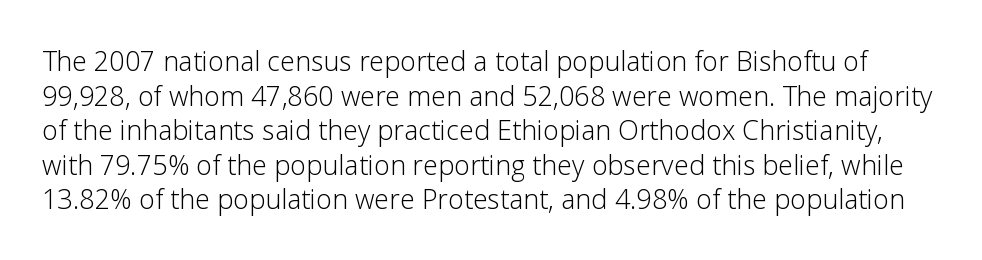
{"italic": "no", "bold": "no", "underline": "no", "line_spacing": "normal", "line_spacing_ratio": 1.28, "letter_spacing": "normal", "letter_spacing_em": 0.0, "glyph_px": 27}
